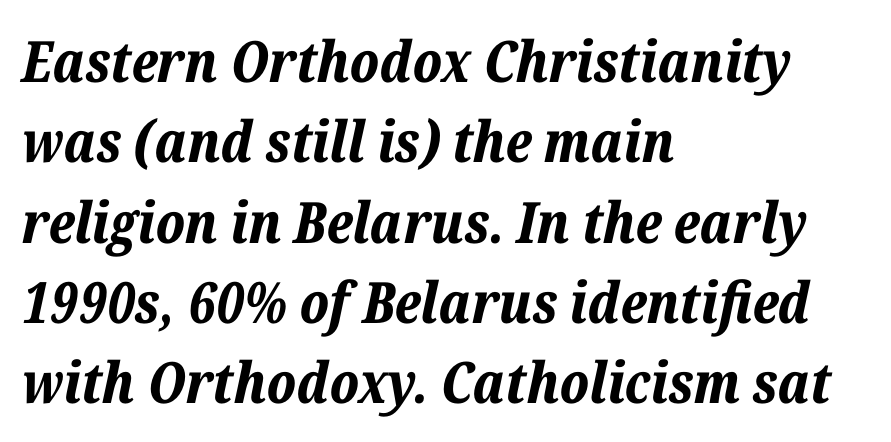
{"italic": "yes", "lean": "right", "slant_degrees": 12, "bold": "yes", "weight": "bold", "width": "normal", "stroke_contrast": "low", "x_height": "medium", "monospaced": "no", "underline": "no", "align": "left", "line_spacing": "normal", "line_spacing_ratio": 1.41, "letter_spacing": "normal", "letter_spacing_em": 0.0, "glyph_px": 57}
